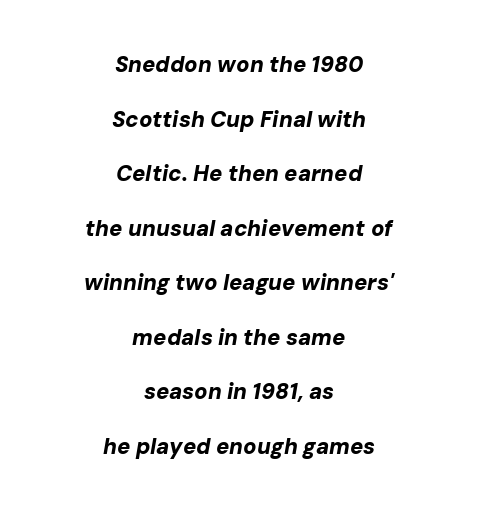
The image shows 22 px bold type, italic (leaning right); set centered, loose line spacing (2.48x), normal letter spacing, not underlined.
